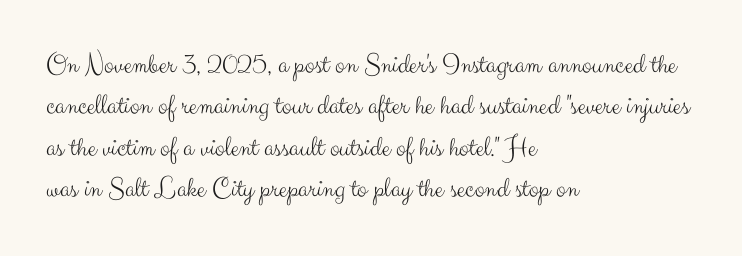
The passage shown is not underscored anywhere. The glyphs in this specimen are sans serif. The space between consecutive lines is moderate. Alignment: flush left. Counters stay open thanks to moderate or lighter strokes.
